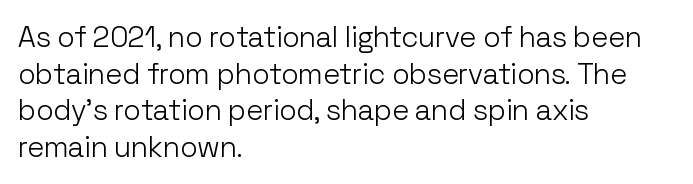
Alignment: flush left. Is the stroke heavy? The answer is a plain regular-or-lighter. These lines are rendered in a variable-pitch font. Lines of text with bare space underneath. Does extra space separate the letters? No, they use regular spacing.
